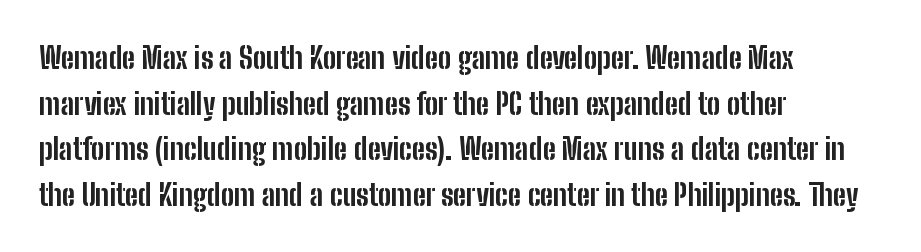
If you drew a ruler down the left edge, every line would touch it. It's the straight-up-and-down kind of type. Its strokes are broad and dark, the hallmark of bold type. Descender tails drop into unmarked territory. Think of a printed novel: that variable character pitch is what you see here. Interline gaps are of average width in this sample.
